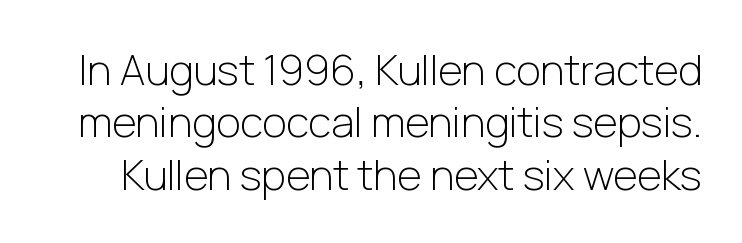
Q: Is the text bold? A: No.
Q: Is the text italic (slanted)? A: No, it is upright.
Q: Is the typeface a serif or a sans-serif typeface? A: Sans-serif.
Q: Is the text underlined? A: No.
Q: Is the spacing between letters normal or unusually wide? A: Normal.
Q: Is the spacing between lines tight, normal or loose? A: Normal.
Q: Width (condensed, normal, or wide)? A: Normal.
Q: Stroke contrast? A: Low.
Q: x-height? A: Medium.
Q: Monospaced? A: No.
